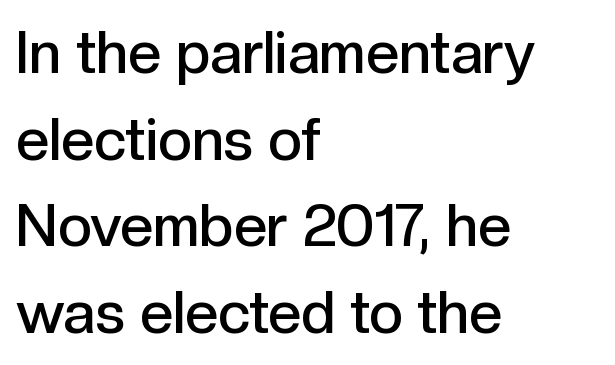
Nobody touched the tracking dial on this one. Each letter keeps its own natural width here, so spacing adapts to shape. Casual observation: everything's shoved over to the left. The type sits square on the baseline with zero lean. To sum up the face: it is a sans, with no serifs.
